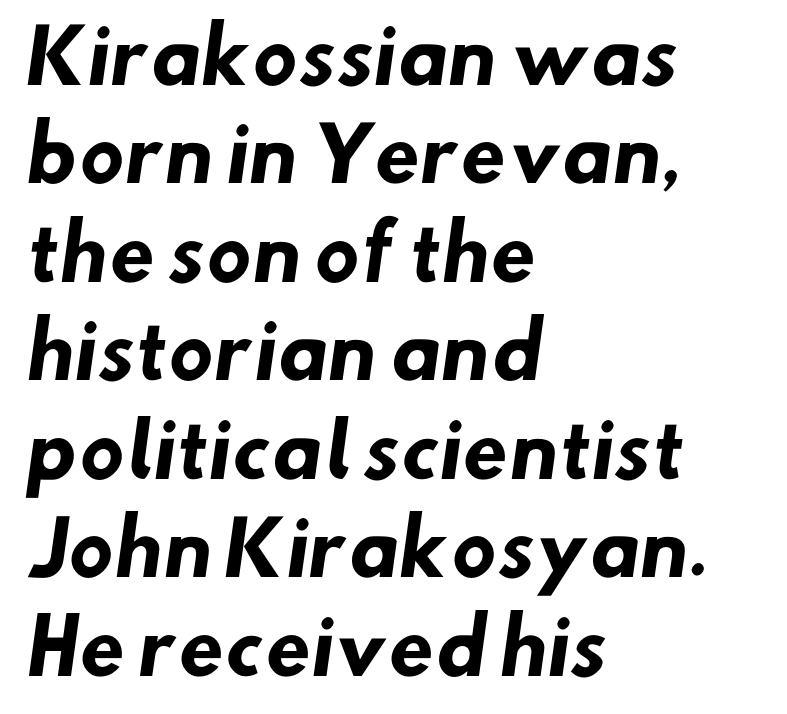
{"serif": "no", "bold": "yes", "weight": "heavy", "width": "normal", "stroke_contrast": "low", "x_height": "small", "monospaced": "no", "underline": "no", "align": "left", "line_spacing": "normal", "line_spacing_ratio": 1.33, "letter_spacing": "normal", "letter_spacing_em": 0.0, "glyph_px": 74}
